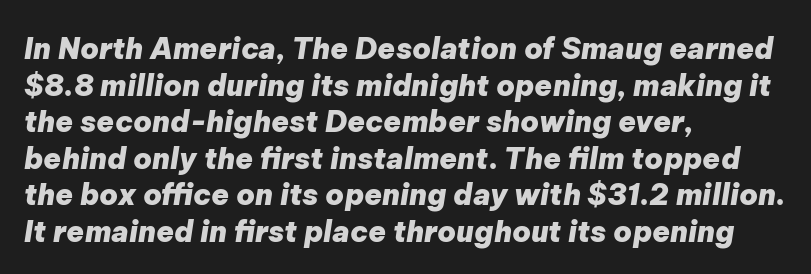
Q: Is the text bold? A: Yes.
Q: Is the text italic (slanted)? A: Yes, it leans right by about 9 degrees.
Q: Is the text underlined? A: No.
Q: How is the paragraph aligned? A: Left-aligned.
Q: Is the spacing between letters normal or unusually wide? A: Normal.
Q: Is the spacing between lines tight, normal or loose? A: Normal.
Q: Width (condensed, normal, or wide)? A: Normal.
Q: Stroke contrast? A: Low.
Q: x-height? A: Medium.
Q: Monospaced? A: No.
